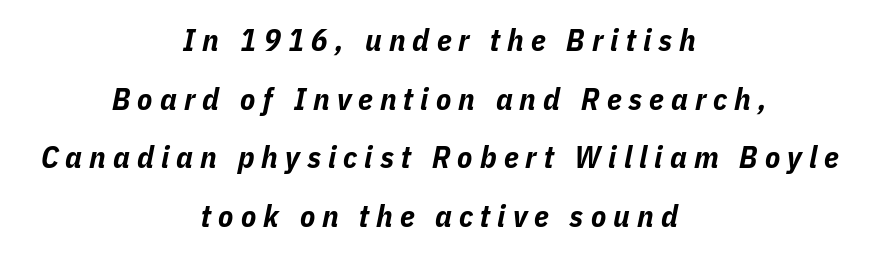
Tracking value appears strongly positive — letters spread wide. Here the designer chose a conventional face with non-uniform glyph widths. Style check: oblique. Descenders are the only things crossing below the line.
